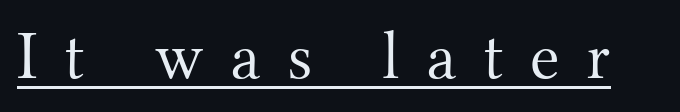
The image shows 68 px light serif type, upright; set unusually wide letter spacing (+0.39 em), underlined; medium stroke contrast and a small x-height.
